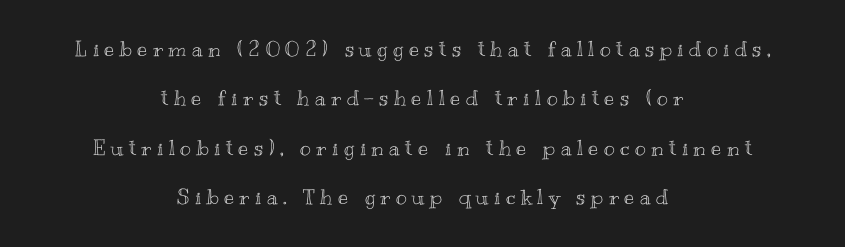
{"italic": "no", "underline": "no", "align": "center", "line_spacing": "loose", "line_spacing_ratio": 2.35, "letter_spacing": "wide", "letter_spacing_em": 0.26, "glyph_px": 21}
